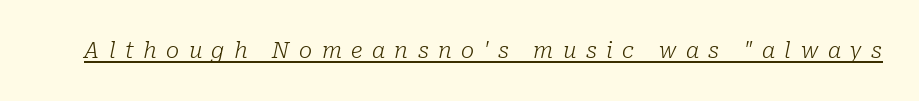
{"italic": "yes", "lean": "right", "slant_degrees": 10, "bold": "no", "underline": "yes", "letter_spacing": "wide", "letter_spacing_em": 0.43, "glyph_px": 22}
